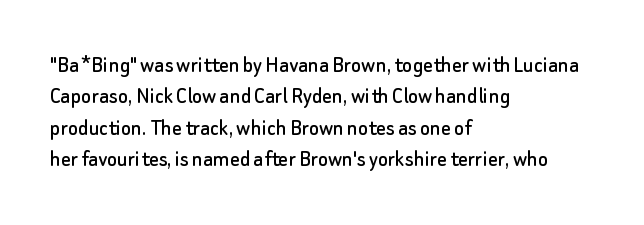
Here the glyphs are tracked normally, forming tight word shapes. Type without underlining. A roman cut, with each character standing at attention. A classic flush-left, rag-right setting is used for this passage.
